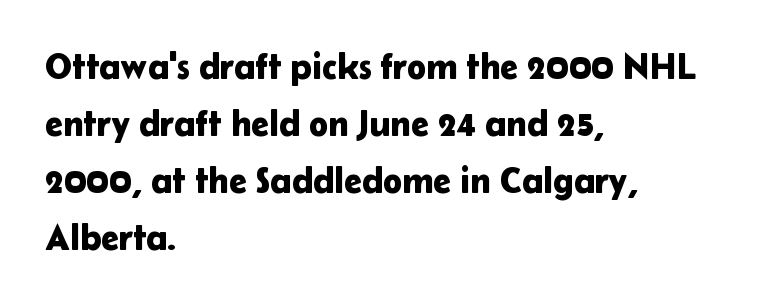
Q: Is the text italic (slanted)? A: No, it is upright.
Q: Is the typeface a serif or a sans-serif typeface? A: Sans-serif.
Q: Is the text underlined? A: No.
Q: How is the paragraph aligned? A: Left-aligned.
Q: Is the spacing between letters normal or unusually wide? A: Normal.
Q: Is the spacing between lines tight, normal or loose? A: Normal.
Q: Width (condensed, normal, or wide)? A: Normal.
Q: Stroke contrast? A: Low.
Q: x-height? A: Medium.
Q: Monospaced? A: No.
